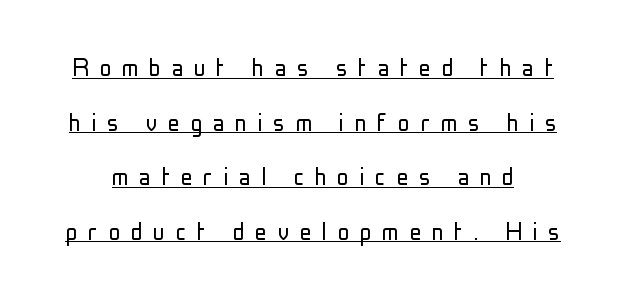
Q: Is the text bold? A: No.
Q: Is the text italic (slanted)? A: No, it is upright.
Q: Is the typeface a serif or a sans-serif typeface? A: Sans-serif.
Q: Is the text underlined? A: Yes.
Q: Is the spacing between letters normal or unusually wide? A: Unusually wide.
Q: Width (condensed, normal, or wide)? A: Condensed.
Q: Stroke contrast? A: Low.
Q: x-height? A: Medium.
Q: Monospaced? A: No.
